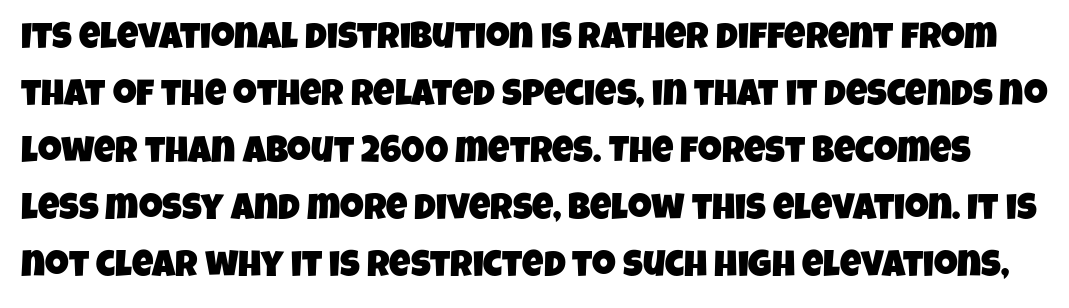
Descender tails drop into unmarked territory. A typesetter would label this face a sans. Baseline-to-baseline distance is the conventional proportion of letter height. Compared with typical body copy, the letter spacing here is the same. Proportional: the letters do not fall into vertical columns.
